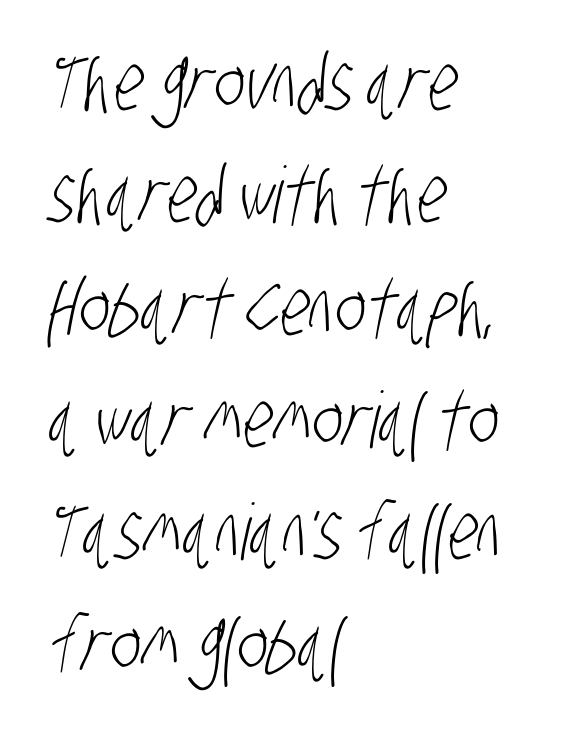
{"serif": "no", "bold": "no", "weight": "light", "width": "condensed", "stroke_contrast": "low", "x_height": "large", "monospaced": "no", "underline": "no", "align": "left", "line_spacing": "normal", "line_spacing_ratio": 1.44, "letter_spacing": "normal", "letter_spacing_em": 0.0, "glyph_px": 78}
